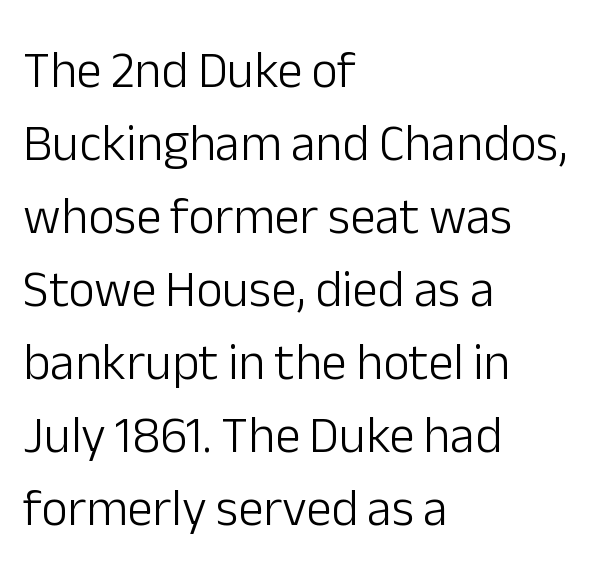
The image shows 51 px light sans-serif type, upright; set left-aligned, normal line spacing (1.43x), normal letter spacing, not underlined; low stroke contrast and a medium x-height.
